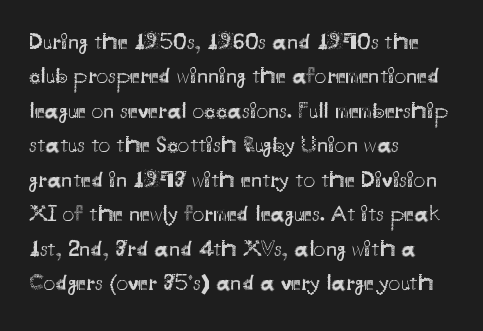
Observe the ordinary spacing: letters are neighbours, not strangers. Only glyphs here, with clear space below each row. Honestly, the row spacing looks completely unremarkable. No letter is thick-stroked: the sample isn't bold.
